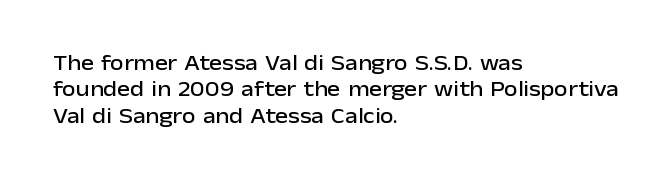
Q: Is the text italic (slanted)? A: No, it is upright.
Q: Is the text underlined? A: No.
Q: How is the paragraph aligned? A: Left-aligned.
Q: Is the spacing between letters normal or unusually wide? A: Normal.
